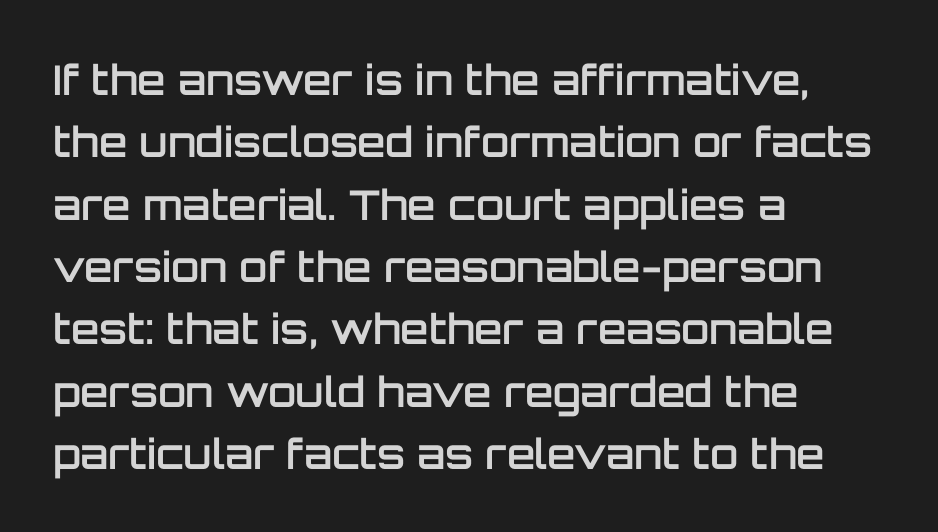
{"serif": "no", "italic": "no", "bold": "semi", "weight": "semibold", "width": "normal", "stroke_contrast": "low", "x_height": "large", "monospaced": "no", "underline": "no", "align": "left", "line_spacing": "normal", "line_spacing_ratio": 1.52, "letter_spacing": "normal", "letter_spacing_em": 0.0, "glyph_px": 41}
